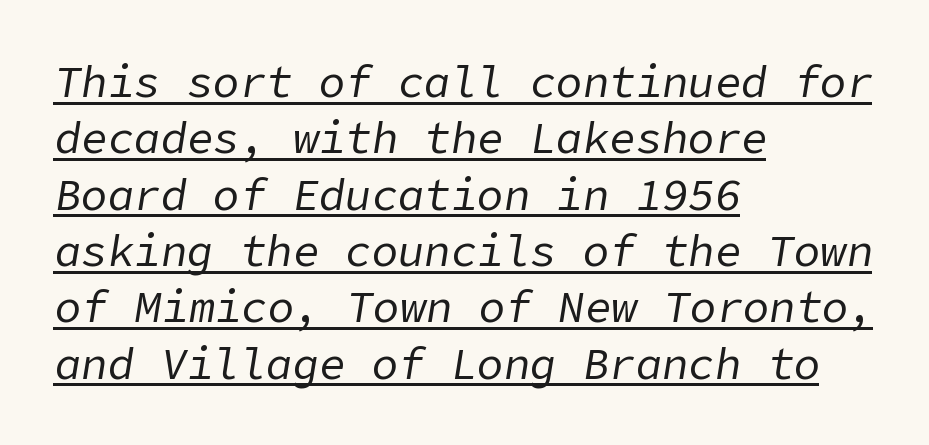
This is oblique type, the kind used for emphasis or titles. Stems here are at most as thick as an everyday book face. This rendering leaves character spacing at its baseline value. The typesetter has applied underlining to the passage shown. Summary of vertical rhythm: regular, with standard interline spacing. In CSS terms this would be text-align: left.
